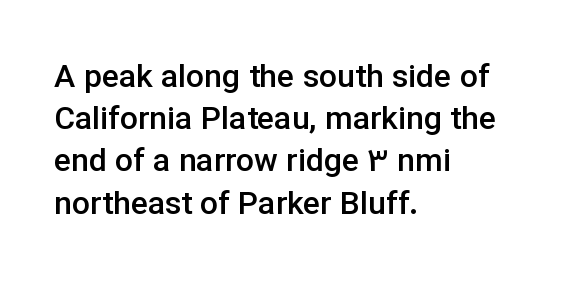
{"serif": "no", "italic": "no", "bold": "semi", "weight": "semibold", "width": "normal", "stroke_contrast": "low", "x_height": "medium", "monospaced": "no", "underline": "no", "align": "left", "line_spacing": "normal", "line_spacing_ratio": 1.32, "letter_spacing": "normal", "letter_spacing_em": 0.0, "glyph_px": 32}
